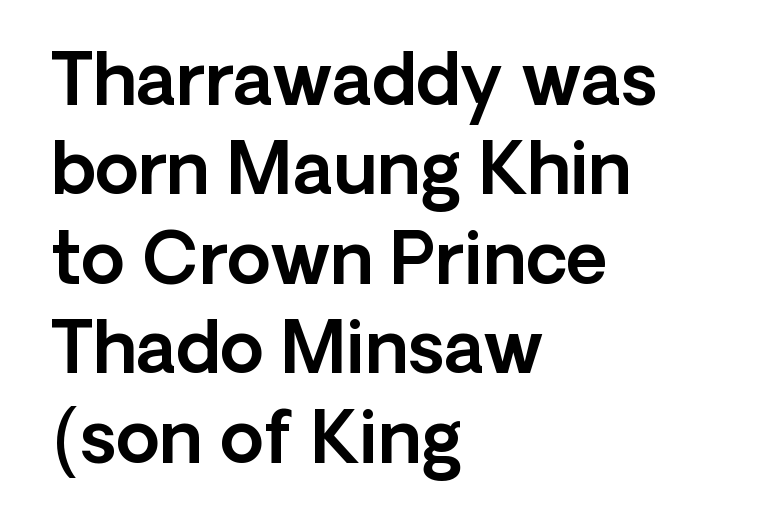
The image shows 71 px sans-serif type, upright; set left-aligned, normal line spacing (1.26x), normal letter spacing, not underlined; a medium x-height.
